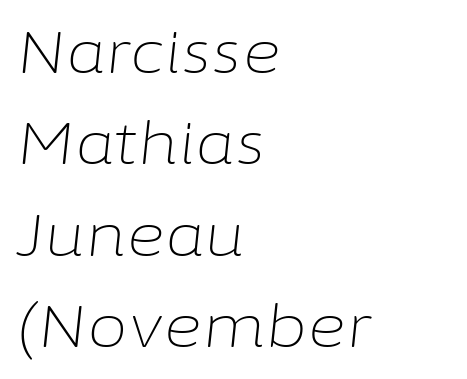
The image shows 59 px light type, italic (leaning right); set left-aligned, normal line spacing (1.55x), normal letter spacing, not underlined; low stroke contrast and a medium x-height.
